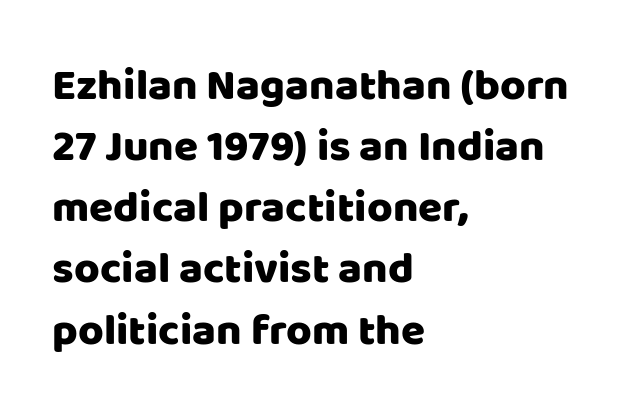
The image shows 44 px sans-serif type, upright; set left-aligned, normal line spacing (1.39x), normal letter spacing, not underlined; low stroke contrast and a large x-height.
